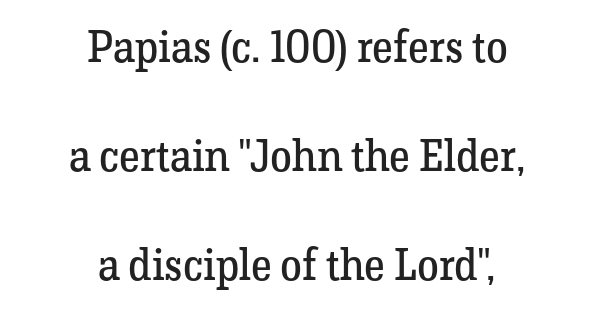
Q: Is the text bold? A: No.
Q: Is the text italic (slanted)? A: No, it is upright.
Q: Is the typeface a serif or a sans-serif typeface? A: Serif.
Q: Is the text underlined? A: No.
Q: How is the paragraph aligned? A: Centered.
Q: Is the spacing between letters normal or unusually wide? A: Normal.
Q: Is the spacing between lines tight, normal or loose? A: Loose.
Q: Width (condensed, normal, or wide)? A: Normal.
Q: Stroke contrast? A: Low.
Q: x-height? A: Medium.
Q: Monospaced? A: No.
